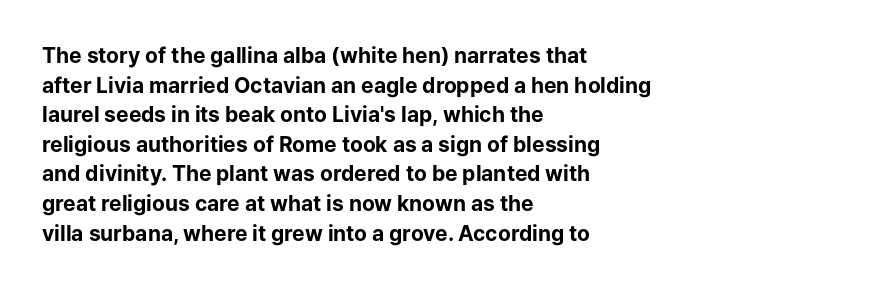
The image shows 21 px bold type, upright; set left-aligned, normal line spacing (1.41x), normal letter spacing, not underlined.
